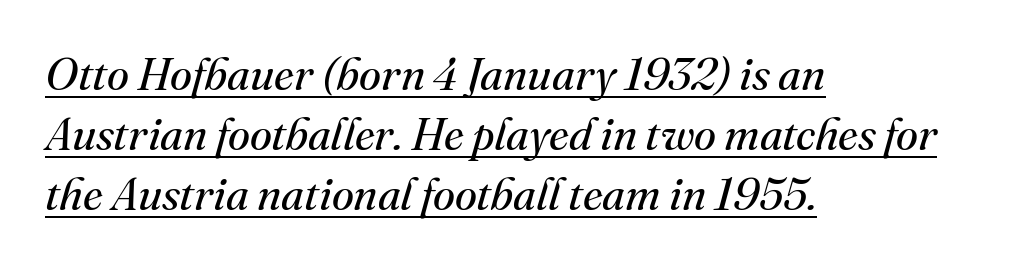
Q: Is the text bold? A: No.
Q: Is the text italic (slanted)? A: Yes, it leans right by about 16 degrees.
Q: Is the typeface a serif or a sans-serif typeface? A: Serif.
Q: Is the text underlined? A: Yes.
Q: How is the paragraph aligned? A: Left-aligned.
Q: Is the spacing between letters normal or unusually wide? A: Normal.
Q: Is the spacing between lines tight, normal or loose? A: Normal.
Q: Width (condensed, normal, or wide)? A: Normal.
Q: Stroke contrast? A: Medium.
Q: x-height? A: Small.
Q: Monospaced? A: No.
